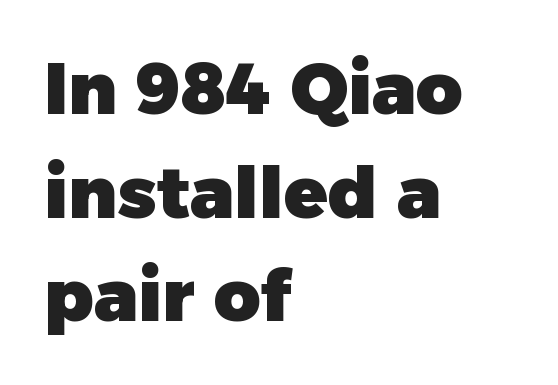
The image shows 72 px heavy sans-serif type, upright; set left-aligned, normal line spacing (1.44x), normal letter spacing, not underlined; low stroke contrast and a medium x-height.
